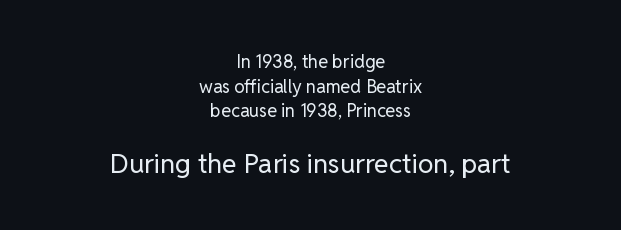
{"italic": "no", "bold": "no", "underline": "no", "align": "center", "line_spacing": "normal", "line_spacing_ratio": 1.37, "letter_spacing": "normal", "letter_spacing_em": 0.0, "larger_block": "second", "size_ratio": 1.5, "glyph_px": 27}
